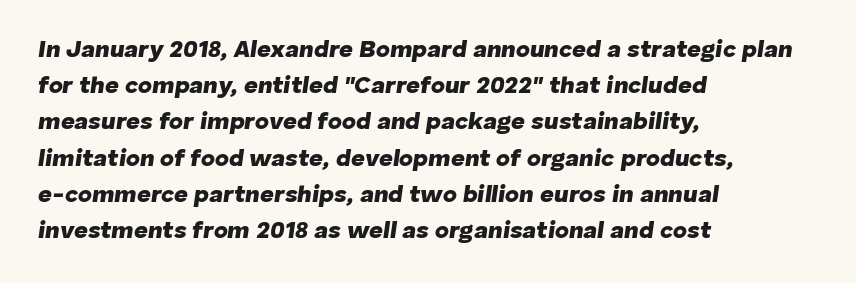
Any mark beneath the type? The region is blank. This is oblique type, the kind used for emphasis or titles. Teacher's note: observe the even left margin — that is flush-left alignment. Compared with typical body copy, the letter spacing here is the same. The leading is moderate, giving the passage an even texture.
